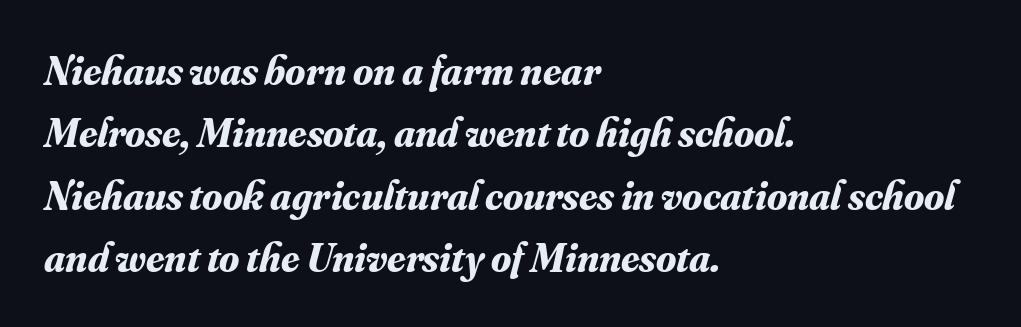
The image shows 41 px bold serif type, italic (leaning right); set left-aligned, normal line spacing (1.52x), normal letter spacing, not underlined; medium stroke contrast and a small x-height.
